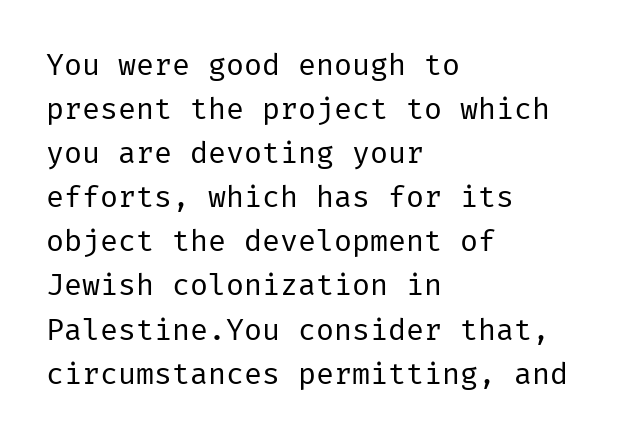
Q: Is the text bold? A: No.
Q: Is the text italic (slanted)? A: No, it is upright.
Q: Is the typeface a serif or a sans-serif typeface? A: Sans-serif.
Q: Is the text underlined? A: No.
Q: How is the paragraph aligned? A: Left-aligned.
Q: Is the spacing between letters normal or unusually wide? A: Normal.
Q: Is the spacing between lines tight, normal or loose? A: Normal.
Q: Width (condensed, normal, or wide)? A: Normal.
Q: Stroke contrast? A: Low.
Q: x-height? A: Medium.
